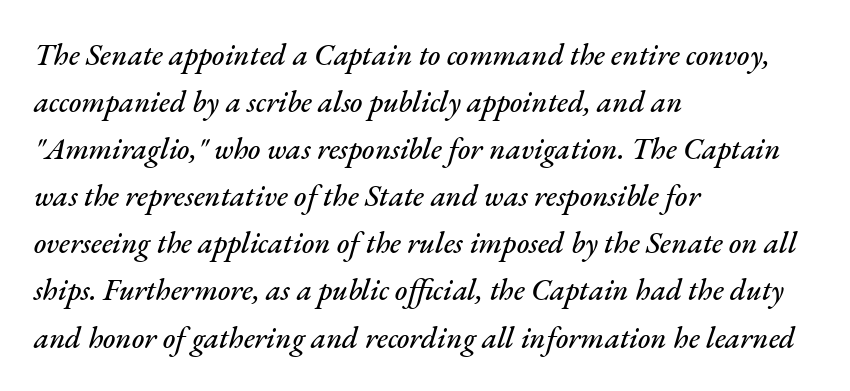
{"italic": "yes", "lean": "right", "slant_degrees": 17, "width": "normal", "stroke_contrast": "medium", "x_height": "small", "monospaced": "no", "underline": "no", "align": "left", "line_spacing": "normal", "line_spacing_ratio": 1.57, "letter_spacing": "normal", "letter_spacing_em": 0.0, "glyph_px": 30}
